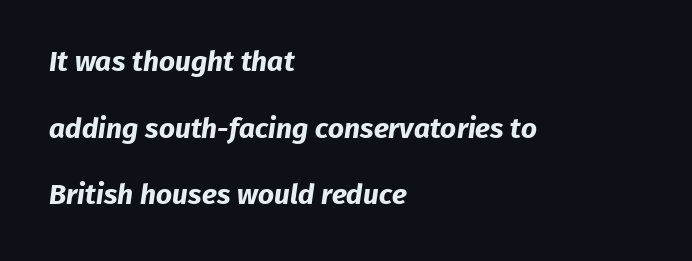
Check under the words: just untouched page. These lines are rendered in a variable-pitch font. This rendering leaves character spacing at its baseline value. Typographic density is high because the face is bold. This is sans-serif lettering, the kind often seen on screens and signage. Vertically, the passage feels expansive, rows floating well apart.
